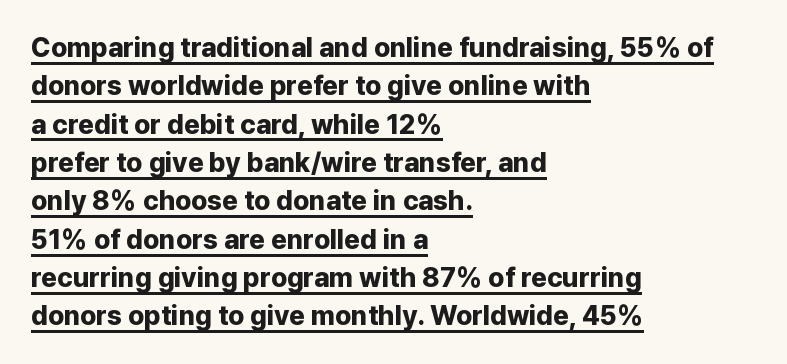
Look at the tracking — it's just the regular setting, nothing added. This sample uses an upright cut, with every glyph sitting square on the baseline. Horizontally, the lines are justified to the leading edge only. Weight check: bold — yes, fully. Each line of the rendering has a horizontal stroke beneath the glyphs. The rendering uses a moderate line-height, typical for paragraphs.
